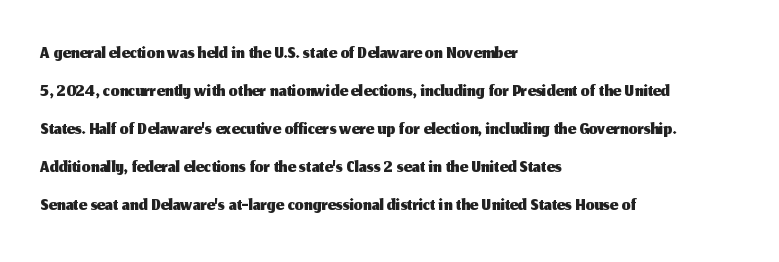
Each new line begins a customary step beneath the previous one. The lines in this sample share a left origin and differ only in where they stop. Is this a fixed-width face? No — the glyphs have proportional, varying widths. In terms of posture, this sample is upright. This sample uses plain, unmodified letter spacing. Does the type have serifs? No, each stem ends abruptly.
